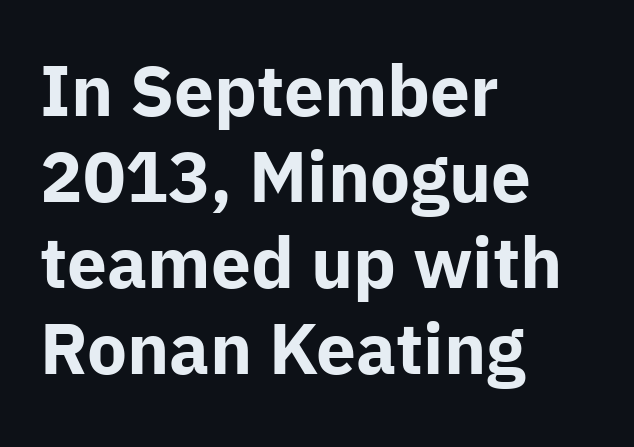
Q: Is the text bold? A: Yes.
Q: Is the text italic (slanted)? A: No, it is upright.
Q: Is the typeface a serif or a sans-serif typeface? A: Sans-serif.
Q: Is the text underlined? A: No.
Q: How is the paragraph aligned? A: Left-aligned.
Q: Is the spacing between letters normal or unusually wide? A: Normal.
Q: Width (condensed, normal, or wide)? A: Normal.
Q: Stroke contrast? A: Low.
Q: x-height? A: Medium.
Q: Monospaced? A: No.
